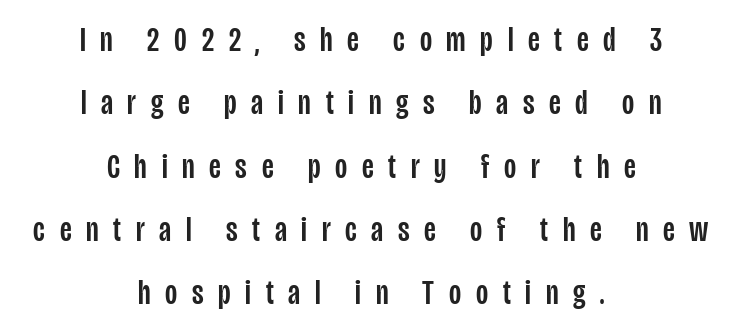
Posture: upright roman. In CSS terms this would be text-align: center. Check under the words: just untouched page. This is sans-serif lettering, the kind often seen on screens and signage. The type is letterspaced generously, with wide tracking. The letters advance in unequal steps, a hallmark of proportional type.
